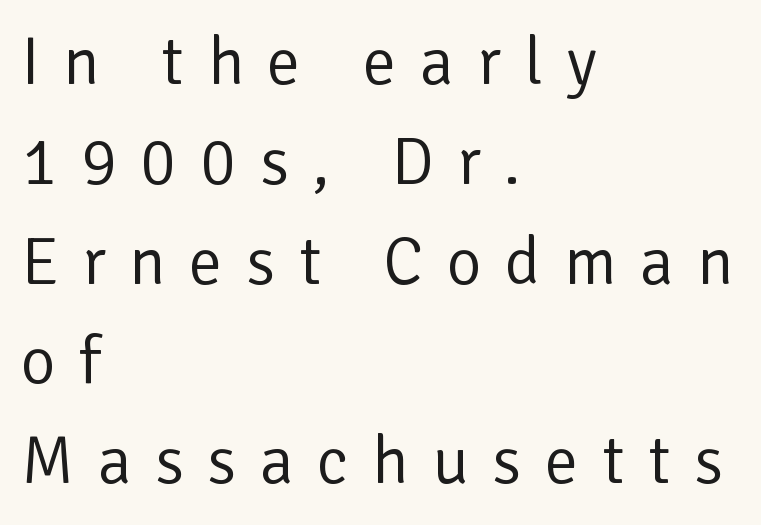
{"serif": "no", "italic": "no", "bold": "no", "weight": "regular", "width": "normal", "stroke_contrast": "low", "x_height": "medium", "monospaced": "no", "underline": "no", "align": "left", "line_spacing": "normal", "line_spacing_ratio": 1.49, "letter_spacing": "wide", "letter_spacing_em": 0.35, "glyph_px": 67}
